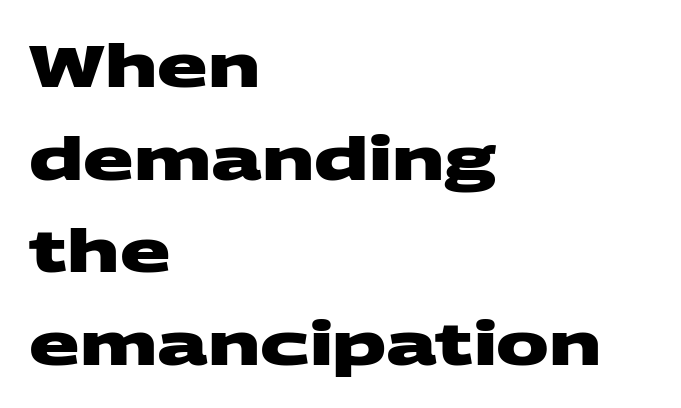
Spacing between characters is what you'd get straight out of the box. Weight check: bold — yes, fully. Varying glyph widths throughout — classic text-font behaviour. Compared with typical paragraphs, the rows here are spaced about the same.
